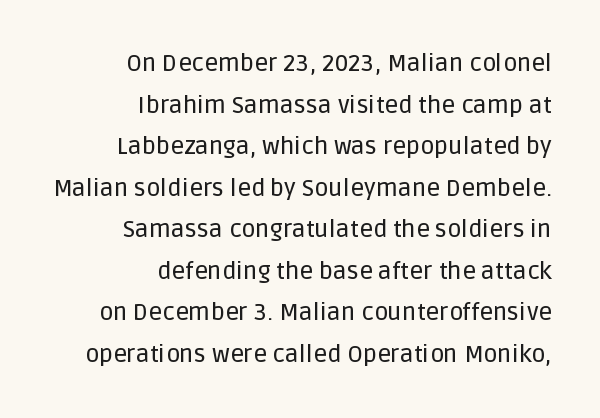
The image shows 24 px text type, upright; set right-aligned, line spacing 1.73x, normal letter spacing, not underlined.
